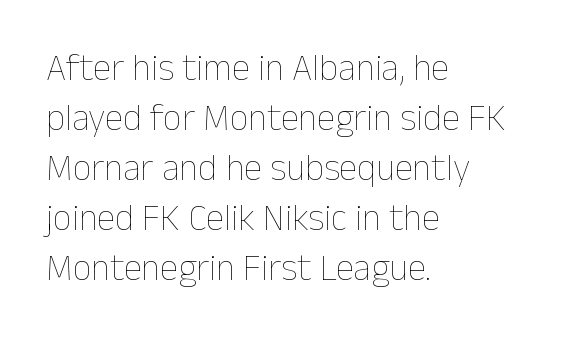
{"italic": "no", "bold": "no", "weight": "thin", "width": "normal", "stroke_contrast": "low", "x_height": "medium", "monospaced": "no", "underline": "no", "align": "left", "line_spacing": "normal", "line_spacing_ratio": 1.35, "letter_spacing": "normal", "letter_spacing_em": 0.0, "glyph_px": 37}
